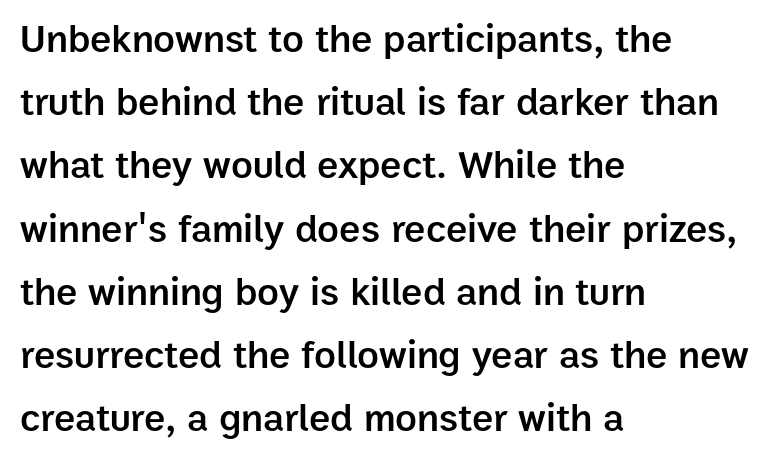
{"serif": "no", "italic": "no", "bold": "semi", "weight": "semibold", "width": "normal", "stroke_contrast": "low", "x_height": "medium", "monospaced": "no", "underline": "no", "align": "left", "line_spacing": "normal", "line_spacing_ratio": 1.58, "letter_spacing": "normal", "letter_spacing_em": 0.0, "glyph_px": 40}
